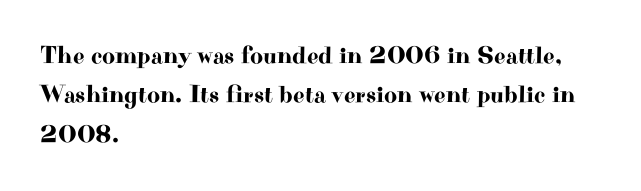
The setting favours the left margin, as ordinary paragraphs usually do. Is there any slant? The stems are plumb. A bare baseline throughout the passage. The letterforms sit shoulder to shoulder at normal distance. These lines sit exactly where default settings would place them.
